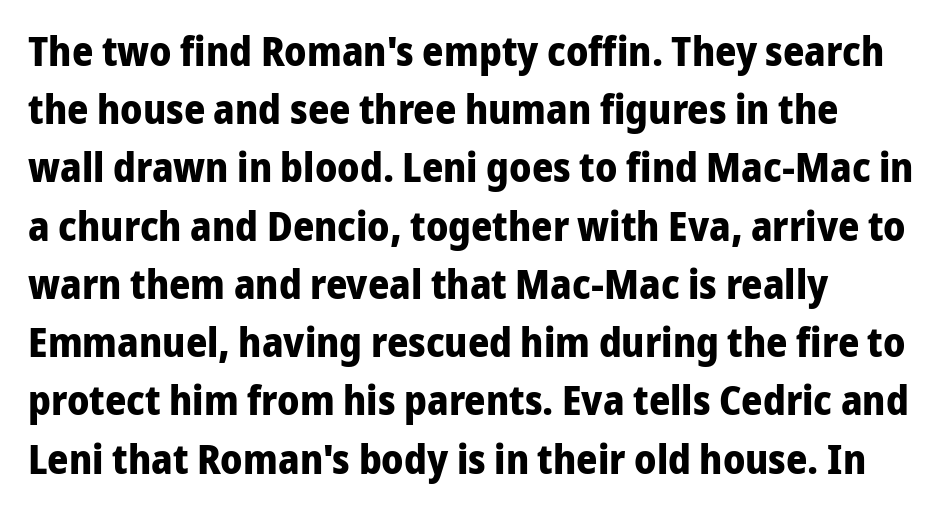
Q: Is the text bold? A: Yes.
Q: Is the text italic (slanted)? A: No, it is upright.
Q: Is the typeface a serif or a sans-serif typeface? A: Sans-serif.
Q: Is the text underlined? A: No.
Q: How is the paragraph aligned? A: Left-aligned.
Q: Is the spacing between letters normal or unusually wide? A: Normal.
Q: Is the spacing between lines tight, normal or loose? A: Normal.
Q: Width (condensed, normal, or wide)? A: Normal.
Q: Stroke contrast? A: Low.
Q: x-height? A: Medium.
Q: Monospaced? A: No.
